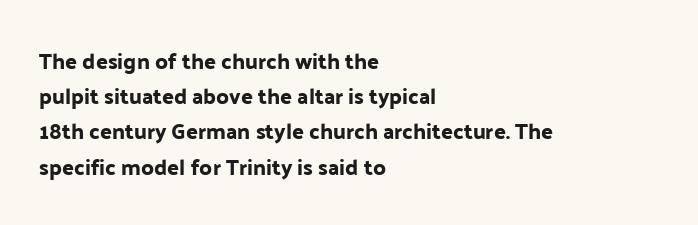
Q: Is the text italic (slanted)? A: No, it is upright.
Q: Is the text underlined? A: No.
Q: How is the paragraph aligned? A: Left-aligned.
Q: Is the spacing between letters normal or unusually wide? A: Normal.
Q: Is the spacing between lines tight, normal or loose? A: Normal.
